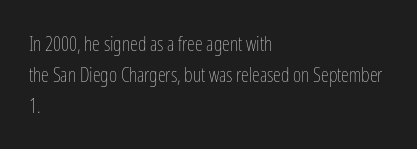
Q: Is the text bold? A: No.
Q: Is the text italic (slanted)? A: No, it is upright.
Q: Is the text underlined? A: No.
Q: How is the paragraph aligned? A: Left-aligned.
Q: Is the spacing between letters normal or unusually wide? A: Normal.
Q: Is the spacing between lines tight, normal or loose? A: Normal.
